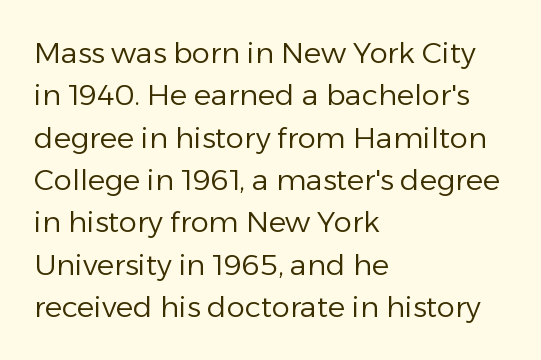
Quick note: not italic, upright. Nobody touched the tracking dial on this one. Teacher's note: observe the even left margin — that is flush-left alignment. No heavy texture on the line: the type isn't bold. Serifs: no, the terminals of the letterforms are clean. Each letter keeps its own natural width here, so spacing adapts to shape.
